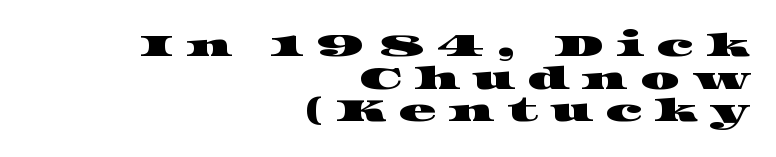
{"serif": "yes", "width": "wide", "stroke_contrast": "high", "x_height": "large", "monospaced": "no", "underline": "no", "align": "right", "line_spacing": "tight", "line_spacing_ratio": 1.05, "letter_spacing": "wide", "letter_spacing_em": 0.39, "glyph_px": 31}
